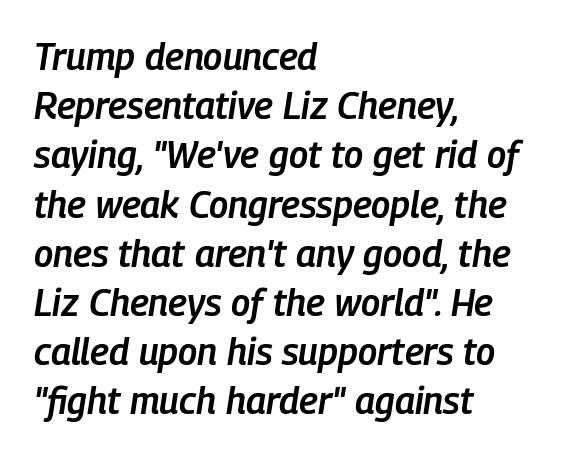
The image shows 37 px semibold, condensed type, italic (leaning right); set left-aligned, normal line spacing (1.33x), normal letter spacing, not underlined; low stroke contrast and a medium x-height.
